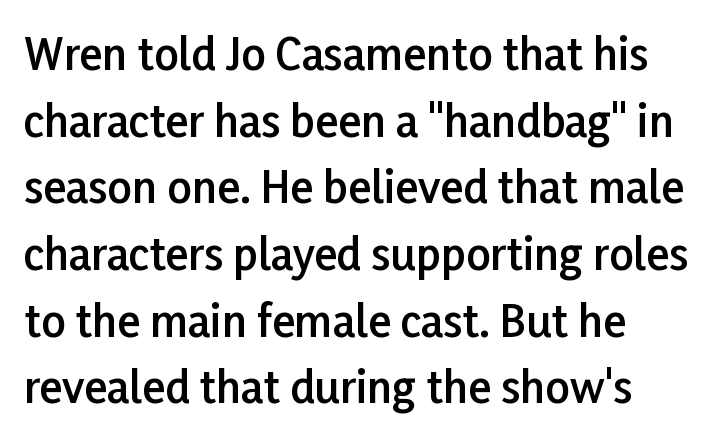
Horizontal alignment here is leftward, the default for most running prose. Typesetter's note: demi weight, one step under bold. Does extra space separate the letters? No, they use regular spacing. Look at the bottom of the vertical strokes: they stop flat, with no serifs. Compared with typical paragraphs, the rows here are spaced about the same.
